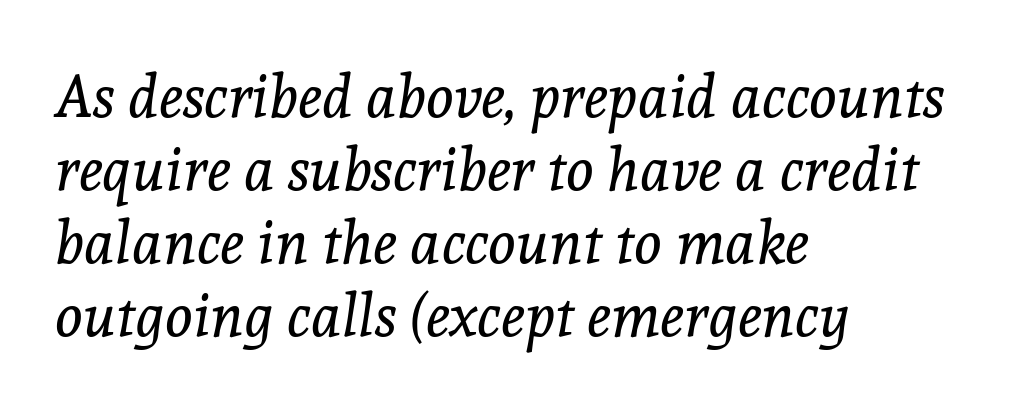
The image shows 59 px regular-weight serif type, italic (leaning right); set left-aligned, line spacing 1.24x, normal letter spacing, not underlined; a medium x-height.
